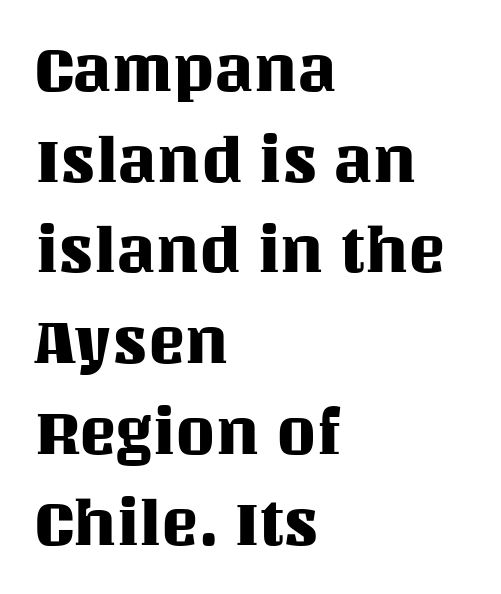
{"italic": "no", "width": "normal", "stroke_contrast": "medium", "x_height": "large", "monospaced": "no", "underline": "no", "align": "left", "line_spacing": "normal", "line_spacing_ratio": 1.44, "letter_spacing": "normal", "letter_spacing_em": 0.0, "glyph_px": 63}
